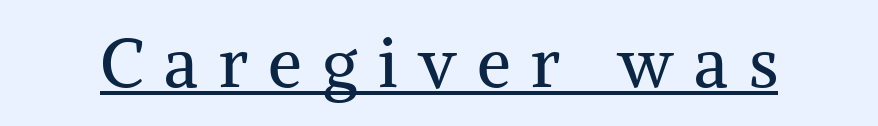
No italicization has been applied; the sample stays upright. Short note: letters widely spaced. Each letter keeps its own natural width here, so spacing adapts to shape. You can tell from the footed stems that serif type was used. Check the space under the baseline: a stroke is drawn there.
